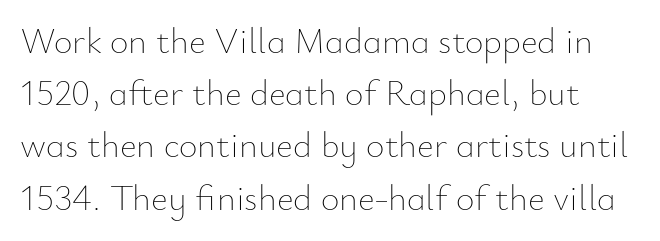
Regular leading. Heaviness? Minimal to ordinary, like unemphasized prose. Nothing unusual about the tracking: characters are spaced as the font intends. The string is rendered with underlining switched off. Each letter keeps its own natural width here, so spacing adapts to shape.
